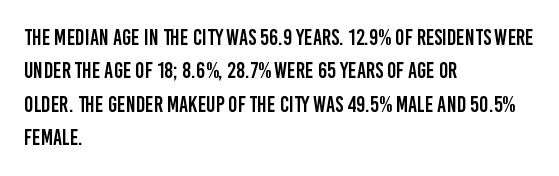
Regarding leading, the lines here are spaced in the standard way. The typography opts for an upright posture over an oblique one. Caption: multi-line text, flush left, ragged right. Nothing unusual about the tracking: characters are spaced as the font intends.
